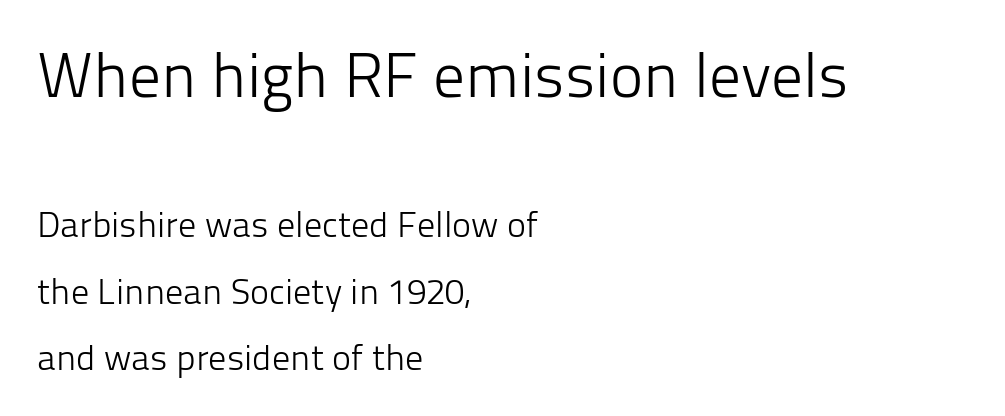
{"serif": "no", "italic": "no", "bold": "no", "weight": "light", "width": "normal", "stroke_contrast": "low", "x_height": "medium", "monospaced": "no", "underline": "no", "align": "left", "line_spacing_ratio": 1.84, "letter_spacing": "normal", "letter_spacing_em": 0.0, "larger_block": "first", "size_ratio": 1.75, "glyph_px": 63}
